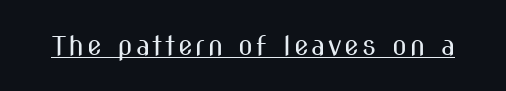
The image shows 27 px text type, upright; set underlined.
